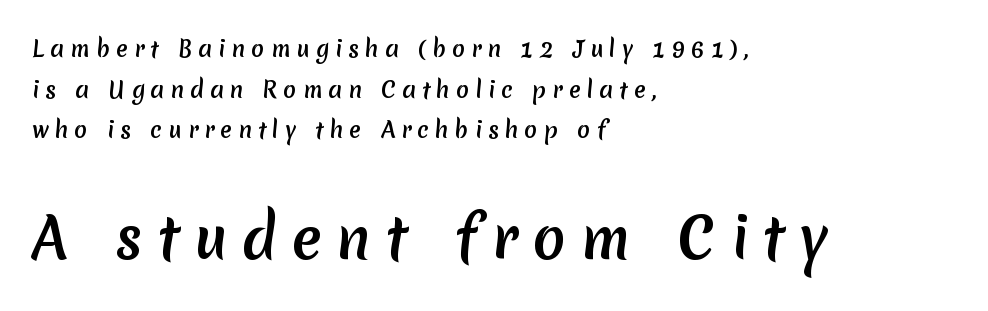
Only glyphs here, with clear space below each row. The passage shown is typed in a proportional face where columns would drift. The lower block of text is set noticeably larger than the block above it. The typeface chosen for these lines omits serifs. The horizontal fit of the characters is loose and conspicuously gappy.
